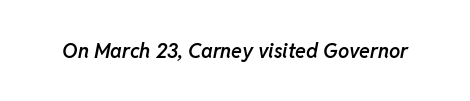
The image shows 20 px text type, italic (leaning right); set normal letter spacing, not underlined.
